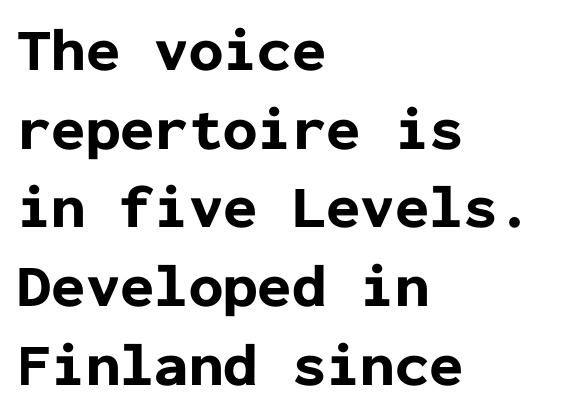
{"serif": "no", "italic": "no", "bold": "yes", "weight": "bold", "width": "normal", "stroke_contrast": "low", "x_height": "medium", "monospaced": "yes", "underline": "no", "align": "left", "line_spacing": "normal", "line_spacing_ratio": 1.29, "letter_spacing": "normal", "letter_spacing_em": 0.0, "glyph_px": 61}
